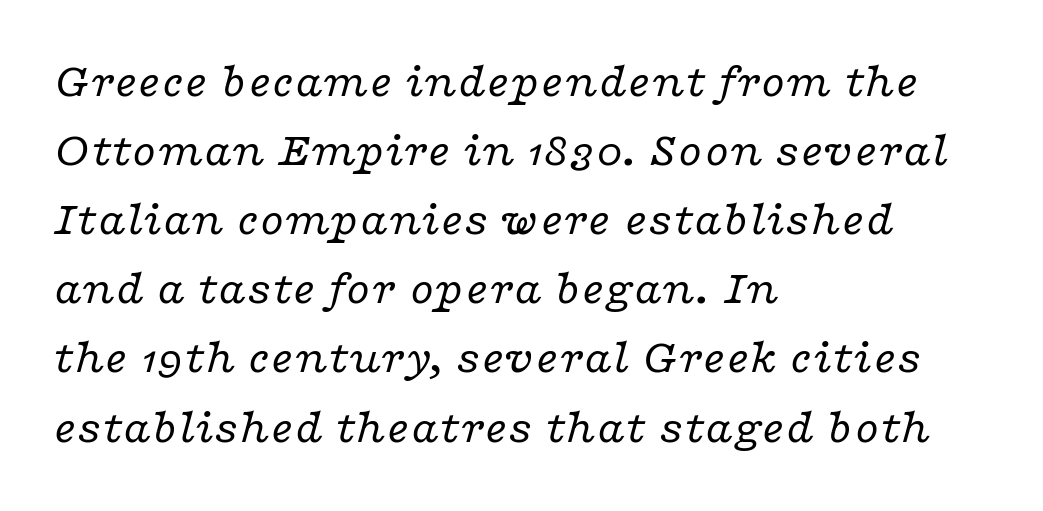
{"serif": "yes", "italic": "yes", "lean": "right", "slant_degrees": 16, "bold": "no", "weight": "regular", "width": "wide", "stroke_contrast": "low", "x_height": "medium", "monospaced": "no", "underline": "no", "align": "left", "line_spacing": "normal", "line_spacing_ratio": 1.44, "letter_spacing": "normal", "letter_spacing_em": 0.0, "glyph_px": 48}
